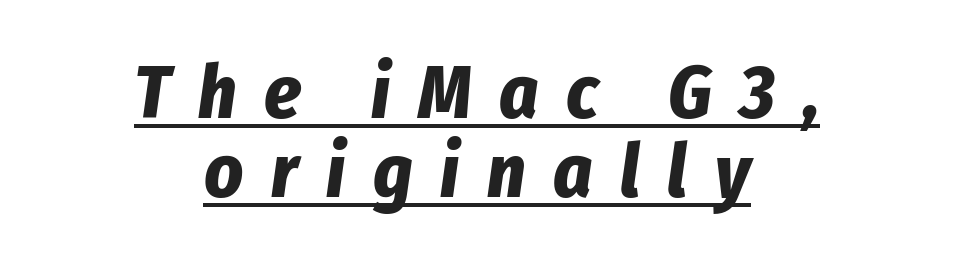
{"italic": "yes", "lean": "right", "slant_degrees": 8, "bold": "yes", "weight": "bold", "width": "condensed", "stroke_contrast": "low", "x_height": "medium", "monospaced": "no", "underline": "yes", "align": "center", "line_spacing": "tight", "line_spacing_ratio": 1.05, "letter_spacing": "wide", "letter_spacing_em": 0.37, "glyph_px": 75}
